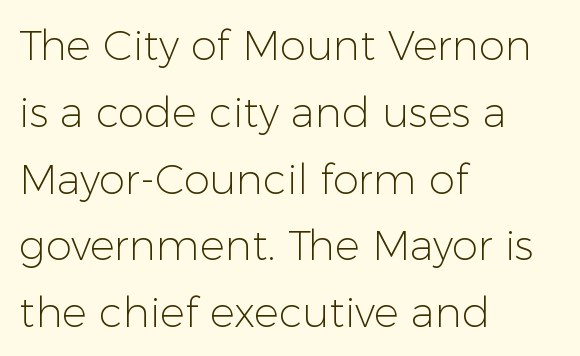
The image shows 42 px light sans-serif type, upright; set left-aligned, normal line spacing (1.59x), normal letter spacing, not underlined; low stroke contrast and a medium x-height.
